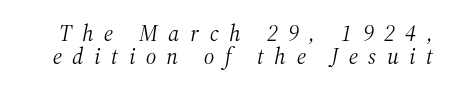
{"italic": "yes", "lean": "right", "slant_degrees": 12, "bold": "no", "underline": "no", "line_spacing": "tight", "line_spacing_ratio": 1.01, "letter_spacing": "wide", "letter_spacing_em": 0.46, "glyph_px": 23}
